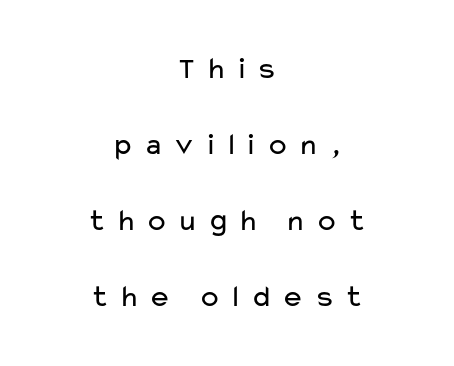
{"serif": "no", "italic": "no", "bold": "no", "weight": "regular", "width": "wide", "stroke_contrast": "low", "x_height": "medium", "monospaced": "no", "underline": "no", "align": "center", "line_spacing": "loose", "line_spacing_ratio": 2.45, "letter_spacing": "wide", "letter_spacing_em": 0.28, "glyph_px": 31}
